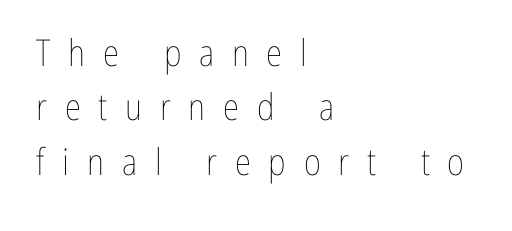
{"italic": "no", "bold": "no", "weight": "thin", "width": "condensed", "stroke_contrast": "low", "x_height": "medium", "monospaced": "no", "underline": "no", "align": "left", "line_spacing": "normal", "line_spacing_ratio": 1.47, "letter_spacing": "wide", "letter_spacing_em": 0.48, "glyph_px": 37}
